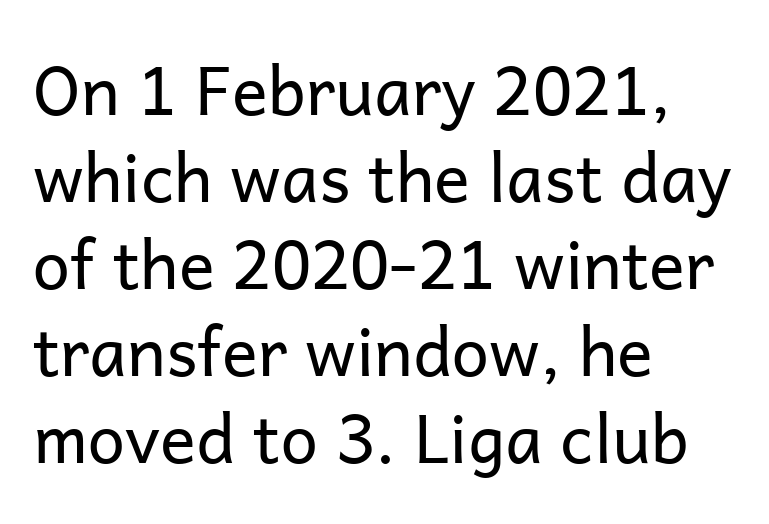
The rendering uses natural spacing where letterforms have individual widths. This is the regular roman posture of the typeface. Caption: multi-line text, flush left, ragged right. A bare baseline throughout the passage. Students, note that the glyphs here touch the page at normal intervals. Stems here are at most as thick as an everyday book face.
